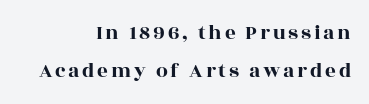
The image shows 21 px text type, upright; set right-aligned, line spacing 1.79x, not underlined.
